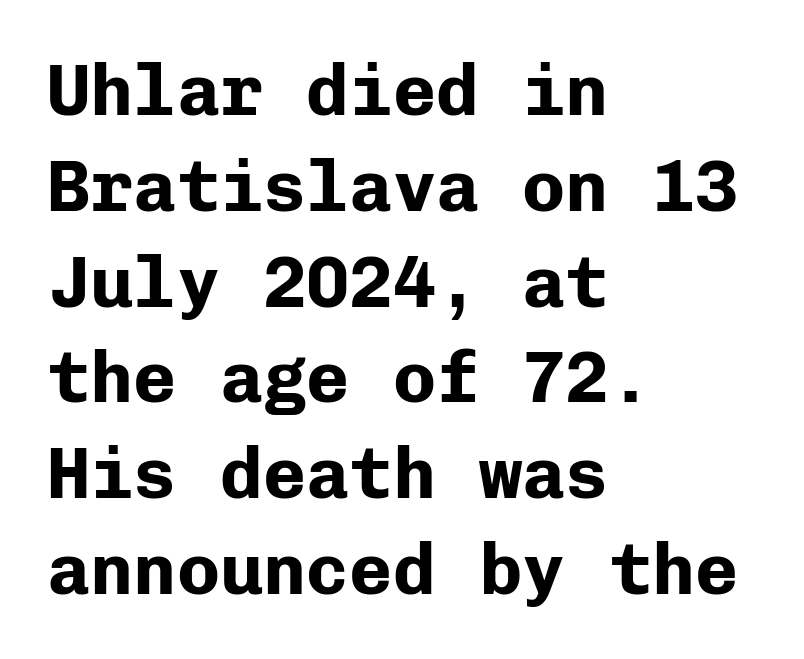
The image shows 72 px bold sans-serif type, upright, monospaced; set left-aligned, normal line spacing (1.33x), normal letter spacing, not underlined; low stroke contrast and a medium x-height.
